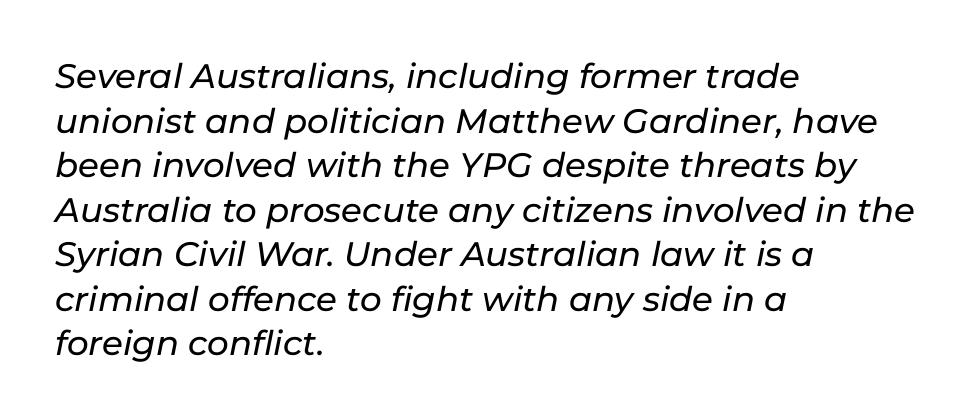
Caption: standard tracking, unaltered. The zone under the glyphs is completely vacant. Alignment: flush left. Line spacing here is normal.
